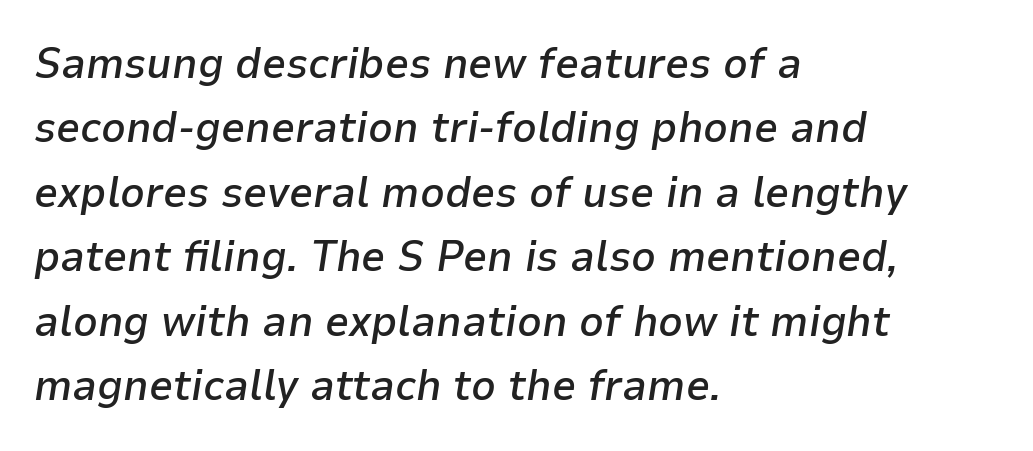
The image shows 43 px semibold type, italic (leaning right); set left-aligned, normal line spacing (1.5x), normal letter spacing, not underlined; low stroke contrast and a medium x-height.
